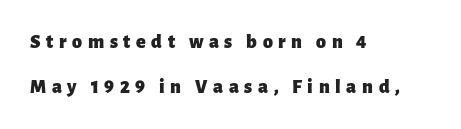
The image shows 20 px bold type, upright; set left-aligned, loose line spacing (2.25x), unusually wide letter spacing (+0.28 em), not underlined.
